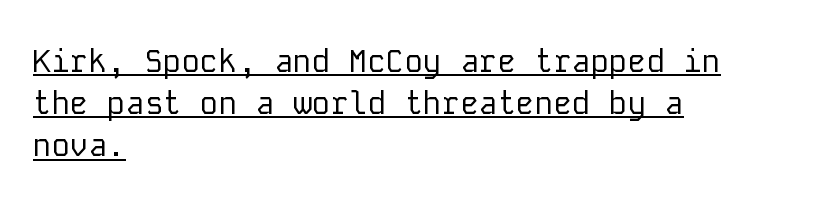
Q: Is the text bold? A: No.
Q: Is the text italic (slanted)? A: No, it is upright.
Q: Is the typeface a serif or a sans-serif typeface? A: Sans-serif.
Q: Is the text underlined? A: Yes.
Q: How is the paragraph aligned? A: Left-aligned.
Q: Is the spacing between letters normal or unusually wide? A: Normal.
Q: Is the spacing between lines tight, normal or loose? A: Normal.
Q: Width (condensed, normal, or wide)? A: Normal.
Q: Stroke contrast? A: Low.
Q: x-height? A: Medium.
Q: Monospaced? A: Yes.
